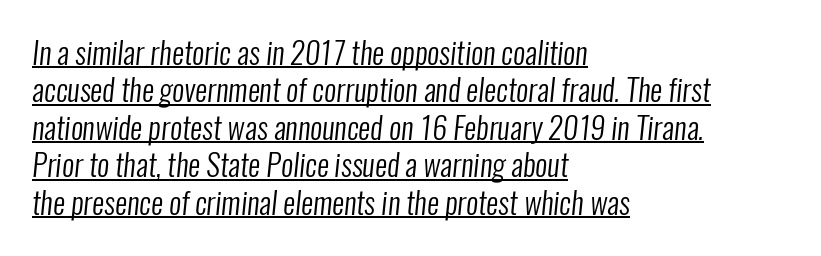
Q: Is the text bold? A: No.
Q: Is the typeface a serif or a sans-serif typeface? A: Sans-serif.
Q: Is the text underlined? A: Yes.
Q: How is the paragraph aligned? A: Left-aligned.
Q: Is the spacing between letters normal or unusually wide? A: Normal.
Q: Is the spacing between lines tight, normal or loose? A: Normal.
Q: Width (condensed, normal, or wide)? A: Condensed.
Q: Stroke contrast? A: Low.
Q: x-height? A: Medium.
Q: Monospaced? A: No.
